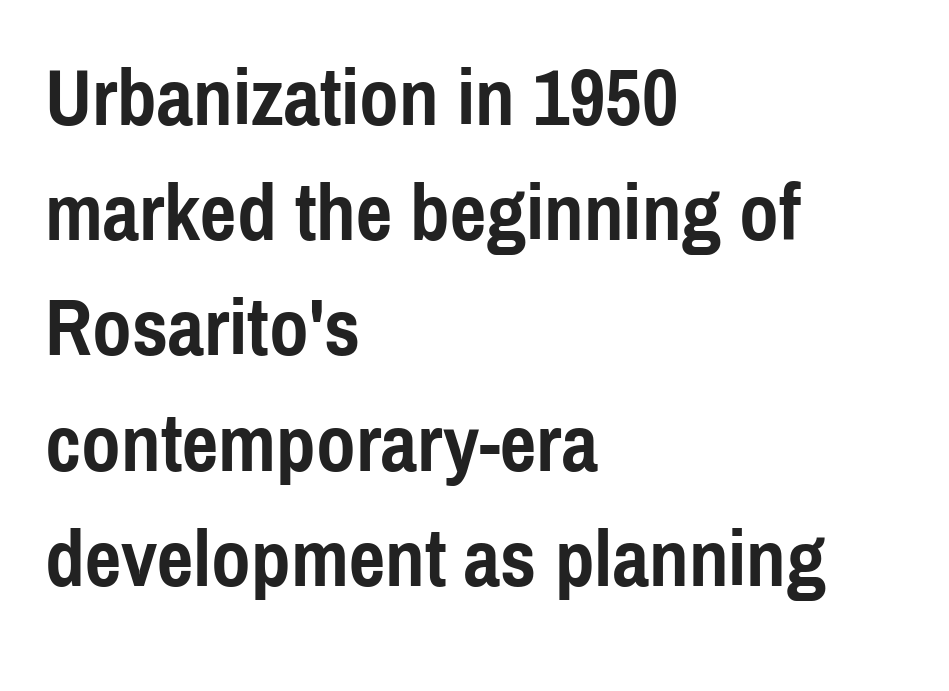
{"serif": "no", "italic": "no", "bold": "yes", "weight": "semibold", "width": "condensed", "x_height": "medium", "monospaced": "no", "underline": "no", "align": "left", "line_spacing": "normal", "line_spacing_ratio": 1.44, "letter_spacing": "normal", "letter_spacing_em": 0.0, "glyph_px": 80}
